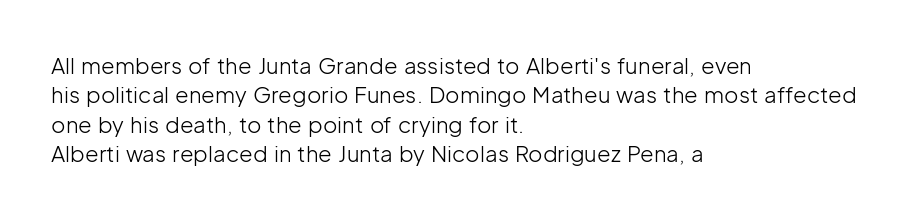
{"italic": "no", "bold": "no", "underline": "no", "align": "left", "line_spacing": "normal", "line_spacing_ratio": 1.33, "letter_spacing": "normal", "letter_spacing_em": 0.0, "glyph_px": 22}
